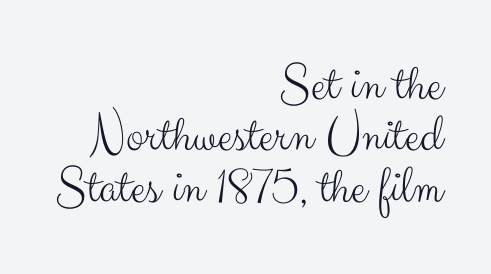
The image shows 54 px light sans-serif type; set right-aligned, tight line spacing (0.95x), normal letter spacing, not underlined; medium stroke contrast and a small x-height.
